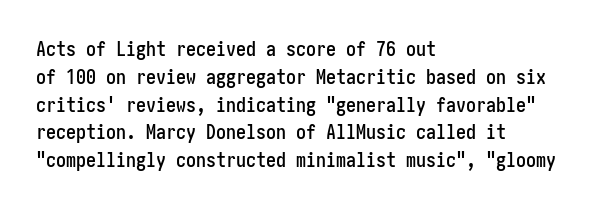
Ordinary non-slanted type is in use. If you drew a ruler down the left edge, every line would touch it. Underlining? Definitely not there. Rows of type keep a routine distance in the vertical direction. Observe the ordinary spacing: letters are neighbours, not strangers.
